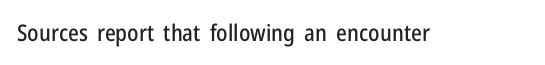
Q: Is the text italic (slanted)? A: No, it is upright.
Q: Is the text underlined? A: No.
Q: Is the spacing between letters normal or unusually wide? A: Normal.
